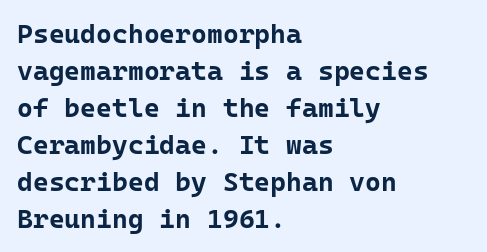
Q: Is the text bold? A: Yes.
Q: Is the text italic (slanted)? A: No, it is upright.
Q: Is the text underlined? A: No.
Q: How is the paragraph aligned? A: Left-aligned.
Q: Is the spacing between letters normal or unusually wide? A: Normal.
Q: Is the spacing between lines tight, normal or loose? A: Normal.
